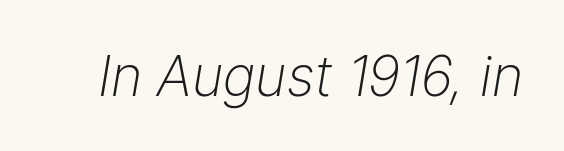
Q: Is the text bold? A: No.
Q: Is the text italic (slanted)? A: Yes, it leans right by about 9 degrees.
Q: Is the text underlined? A: No.
Q: Is the spacing between letters normal or unusually wide? A: Normal.
Q: Width (condensed, normal, or wide)? A: Normal.
Q: Stroke contrast? A: Low.
Q: x-height? A: Medium.
Q: Monospaced? A: No.
